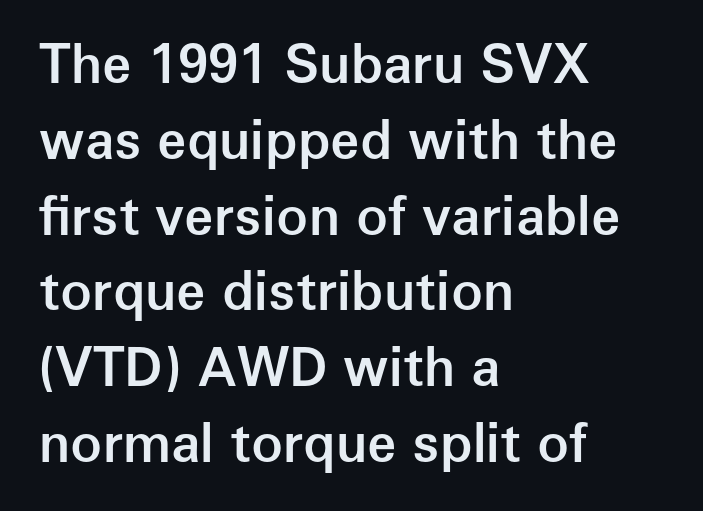
The image shows 53 px semibold sans-serif type, upright; set left-aligned, normal line spacing (1.43x), normal letter spacing, not underlined; low stroke contrast and a medium x-height.
